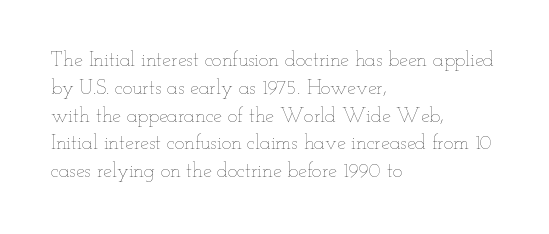
Nothing heavy about these letters — not bold at all. Compared with a centered layout, this one pins lines to the left instead. Spacing between characters is what you'd get straight out of the box. Posture: vertical. Anything drawn beneath the words? Only blank space.
